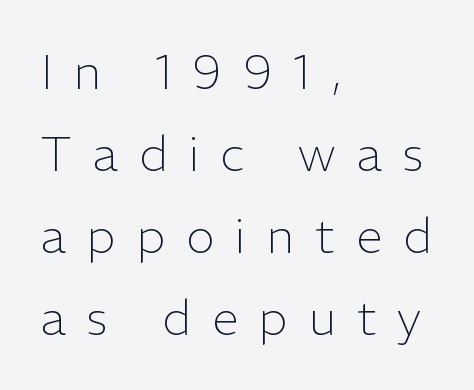
A student would call this left alignment; a typographer would say flush left, rag right. The foot of each line stays bare and open. Observe the absence of serifs on each vertical stroke in this sample. In terms of posture, this sample is upright.
